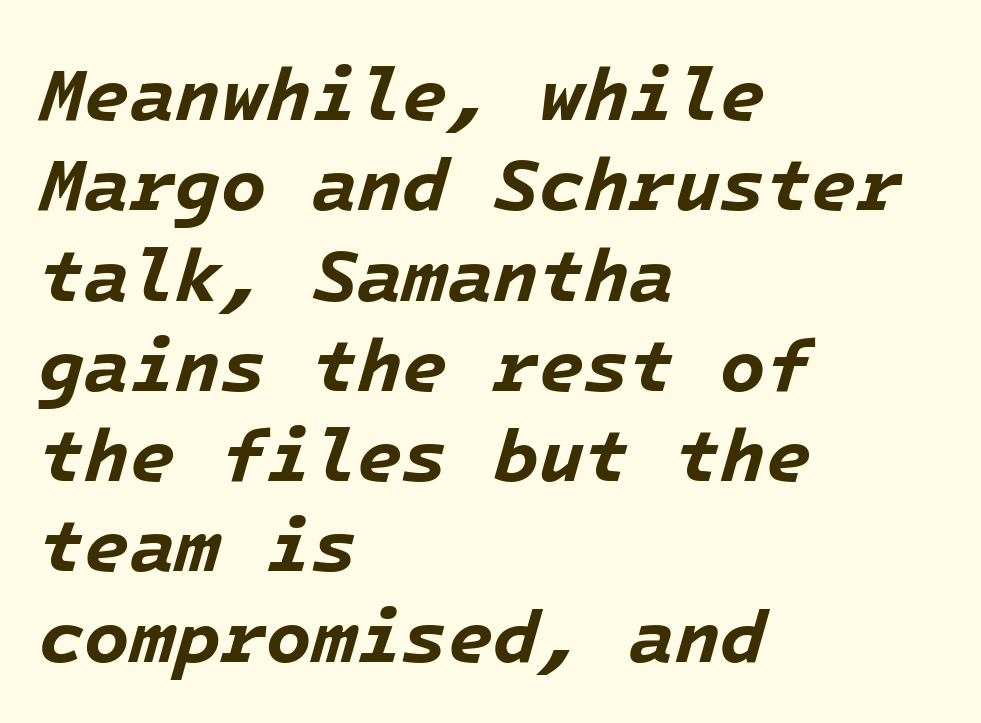
How heavy is the stroke? Heavy — this is a bold. Is the letter spacing exaggerated? No — it looks like the ordinary default. Anything drawn beneath the words? Only blank space. Looking at the ascenders, they clearly lean. Is the block centered? No — it sits flush against the left margin.
